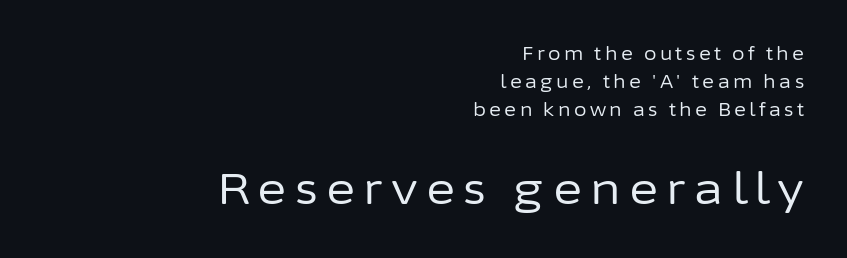
Character widths vary here, with narrow letters taking less room than wide ones. This is not heavy type; no bold has been used. Only glyphs here, with clear space below each row. These two chunks differ in scale, with the bottom chunk taking the larger measure.
